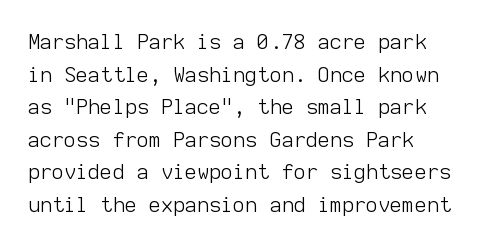
Q: Is the text bold? A: No.
Q: Is the text italic (slanted)? A: No, it is upright.
Q: Is the text underlined? A: No.
Q: Is the spacing between letters normal or unusually wide? A: Normal.
Q: Is the spacing between lines tight, normal or loose? A: Normal.
